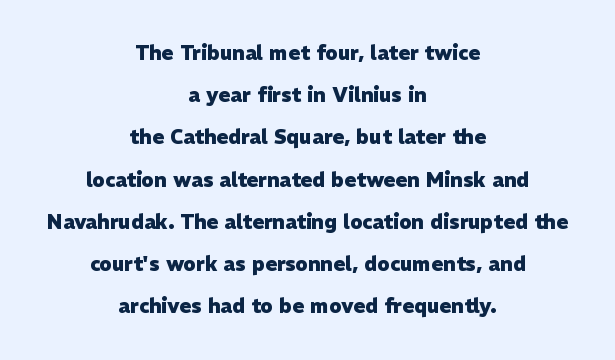
Q: Is the text bold? A: Yes.
Q: Is the text italic (slanted)? A: No, it is upright.
Q: Is the text underlined? A: No.
Q: How is the paragraph aligned? A: Centered.
Q: Is the spacing between letters normal or unusually wide? A: Normal.
Q: Is the spacing between lines tight, normal or loose? A: Loose.
